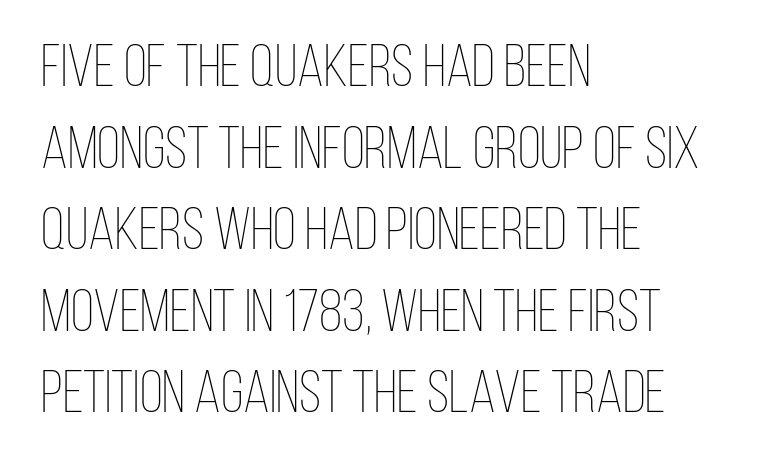
Glance below the letters and you will spot only blank space. The rows are spaced the way most documents space them. Each letter keeps its own natural width here, so spacing adapts to shape. The font sits on the lighter half of the weight spectrum, regular included.
